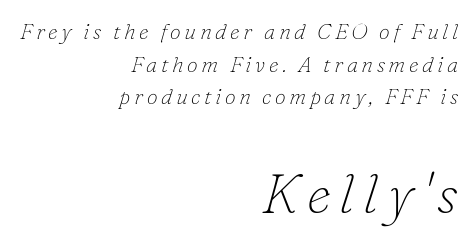
Q: Is the text bold? A: No.
Q: Is the text italic (slanted)? A: Yes, it leans right by about 16 degrees.
Q: Is the typeface a serif or a sans-serif typeface? A: Serif.
Q: Is the text underlined? A: No.
Q: How is the paragraph aligned? A: Right-aligned.
Q: Is the spacing between lines tight, normal or loose? A: Normal.
Q: Which block of text is set in a larger size, the first (top) or the second (bottom)? A: The second (bottom) one.
Q: Width (condensed, normal, or wide)? A: Normal.
Q: Stroke contrast? A: Low.
Q: x-height? A: Small.
Q: Monospaced? A: No.
